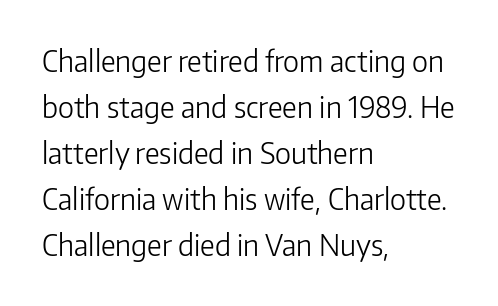
Q: Is the text bold? A: No.
Q: Is the text italic (slanted)? A: No, it is upright.
Q: Is the typeface a serif or a sans-serif typeface? A: Sans-serif.
Q: Is the text underlined? A: No.
Q: How is the paragraph aligned? A: Left-aligned.
Q: Is the spacing between letters normal or unusually wide? A: Normal.
Q: Is the spacing between lines tight, normal or loose? A: Normal.
Q: Width (condensed, normal, or wide)? A: Normal.
Q: Stroke contrast? A: Low.
Q: x-height? A: Medium.
Q: Monospaced? A: No.
